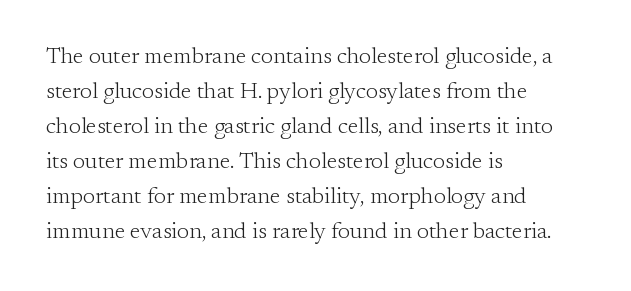
Weight: not bold — regular or lighter. The typesetter chose a ragged-right arrangement here. Each new line begins a customary step beneath the previous one. You could call the tracking neutral — neither tight nor loose. Only glyphs here, with clear space below each row. You can tell it's not italic because the verticals are truly vertical.
